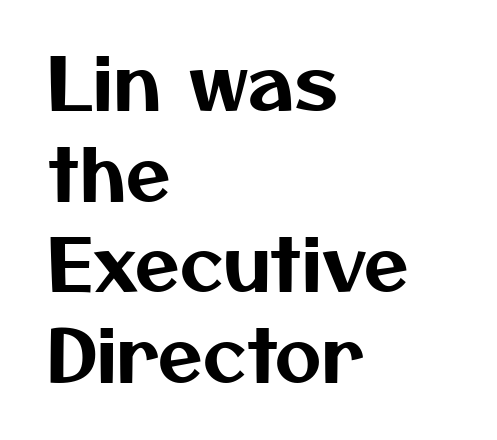
Caption: standard tracking, unaltered. The face used here is a sans, in the tradition of grotesques and geometrics. The setting favours the left margin, as ordinary paragraphs usually do. The passage shown is typed in a proportional face where columns would drift. Beneath every word, the page is bare. The space between consecutive lines is moderate.
